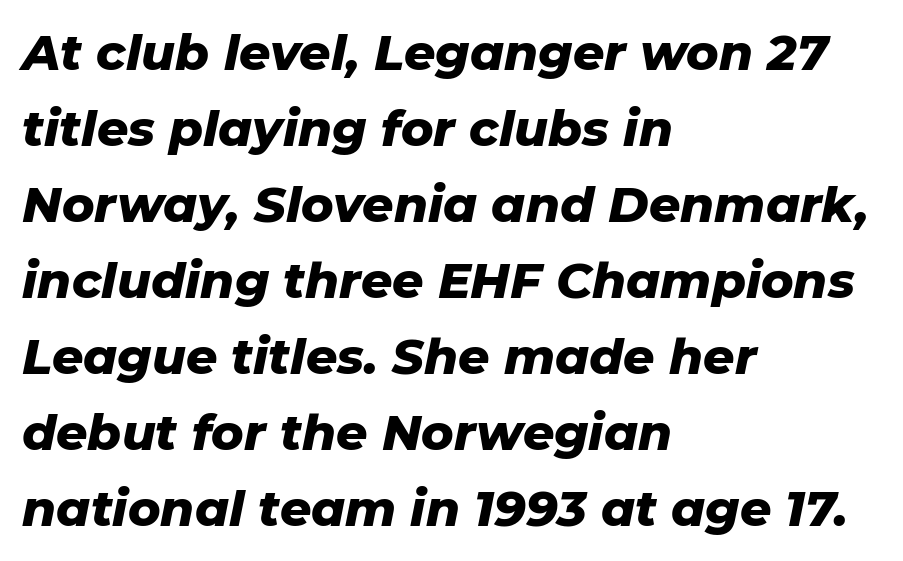
Q: Is the text bold? A: Yes.
Q: Is the text italic (slanted)? A: Yes, it leans right by about 11 degrees.
Q: Is the text underlined? A: No.
Q: How is the paragraph aligned? A: Left-aligned.
Q: Is the spacing between letters normal or unusually wide? A: Normal.
Q: Is the spacing between lines tight, normal or loose? A: Normal.
Q: Width (condensed, normal, or wide)? A: Normal.
Q: Stroke contrast? A: Low.
Q: x-height? A: Medium.
Q: Monospaced? A: No.
